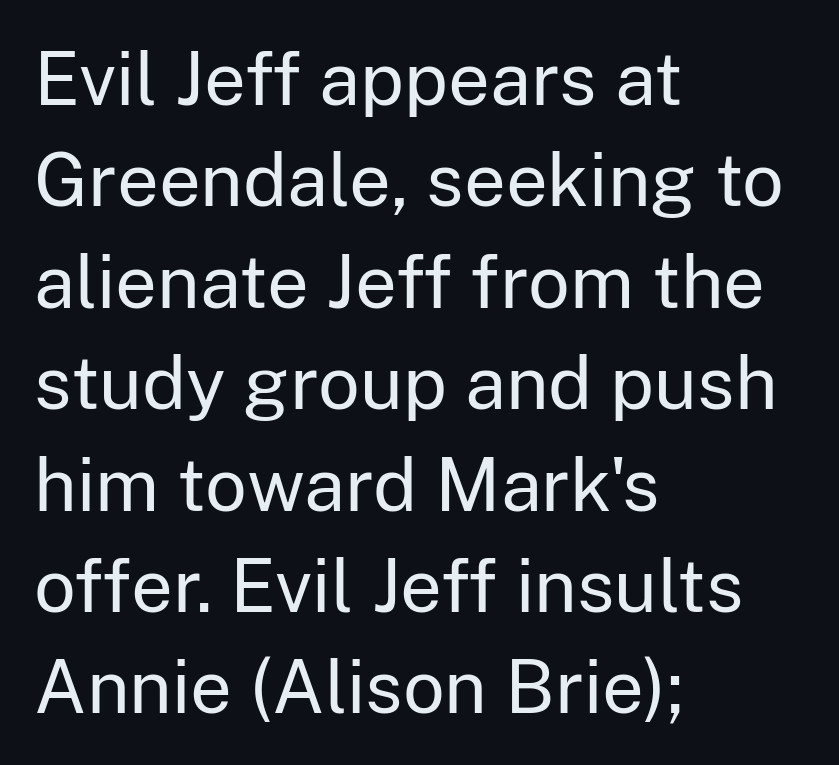
{"serif": "no", "italic": "no", "bold": "no", "weight": "regular", "width": "normal", "stroke_contrast": "low", "x_height": "medium", "monospaced": "no", "underline": "no", "align": "left", "line_spacing": "normal", "line_spacing_ratio": 1.37, "letter_spacing": "normal", "letter_spacing_em": 0.0, "glyph_px": 74}
